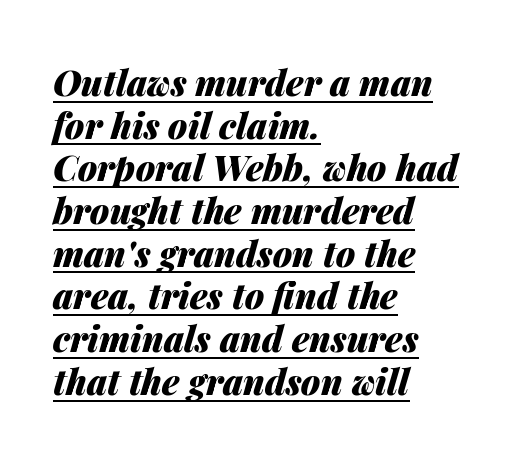
Italic? Definitely — the glyphs are oblique. Where is the straight margin? On the left. Caption: bold face, heavy strokes. This is underlined copy, the kind a proofreader might mark for attention. Think of a printed novel: that variable character pitch is what you see here. Does extra space separate the letters? No, they use regular spacing.
